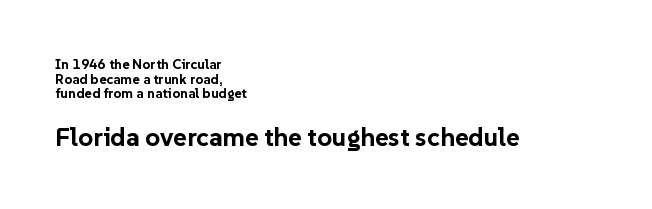
The image shows 26 px bold type, upright; set left-aligned, tight line spacing (1.05x), normal letter spacing, not underlined; the second (bottom) block is 1.86x larger.
